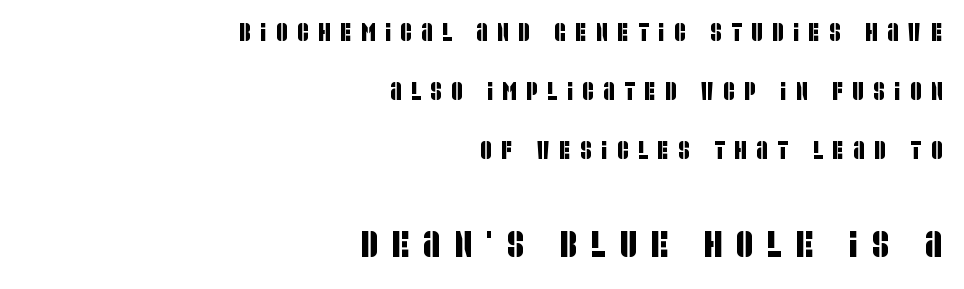
Q: Is the typeface a serif or a sans-serif typeface? A: Sans-serif.
Q: Is the text underlined? A: No.
Q: How is the paragraph aligned? A: Right-aligned.
Q: Is the spacing between letters normal or unusually wide? A: Unusually wide.
Q: Is the spacing between lines tight, normal or loose? A: Loose.
Q: Which block of text is set in a larger size, the first (top) or the second (bottom)? A: The second (bottom) one.
Q: Width (condensed, normal, or wide)? A: Condensed.
Q: Stroke contrast? A: Low.
Q: x-height? A: Large.
Q: Monospaced? A: No.
